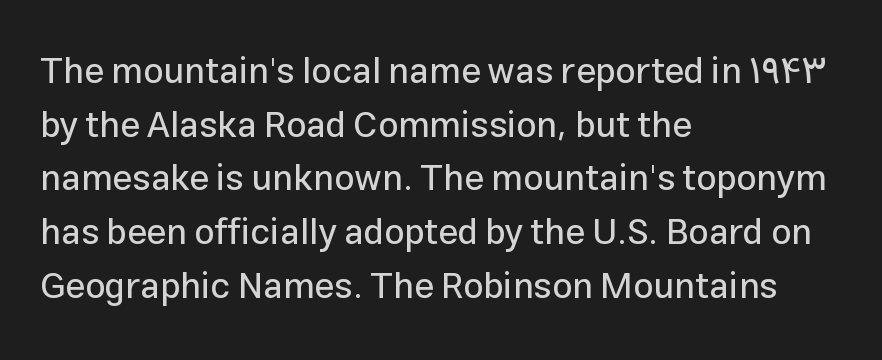
The image shows 36 px sans-serif type, upright; set left-aligned, normal line spacing (1.49x), normal letter spacing, not underlined; low stroke contrast and a medium x-height.
